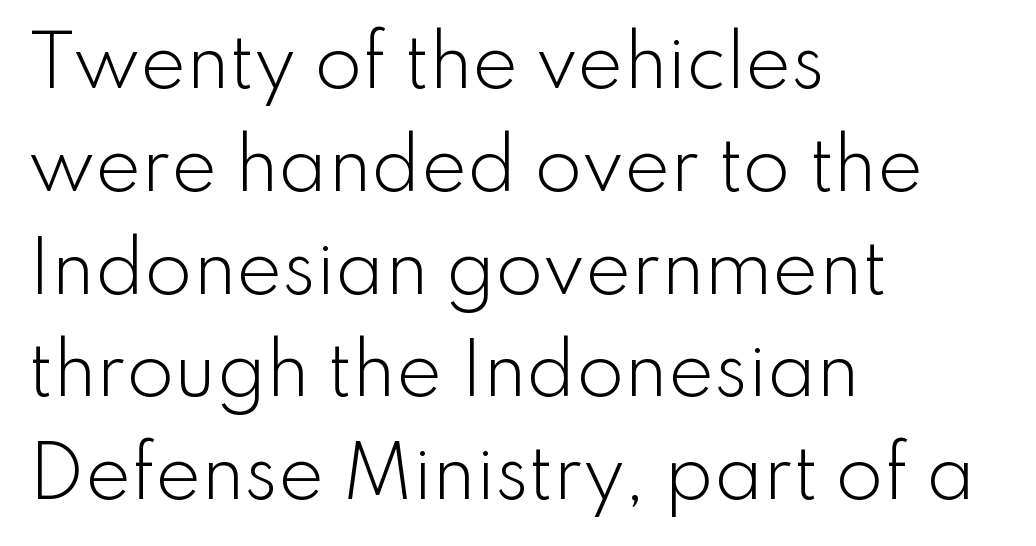
The zone under the glyphs is completely vacant. Ink coverage per letter is moderate at most. In terms of letterform style, serifs are entirely absent. These lines were composed using upright roman letters. Proportional: the letters do not fall into vertical columns. This sample is left-justified, so line endings fall wherever the words run out.
